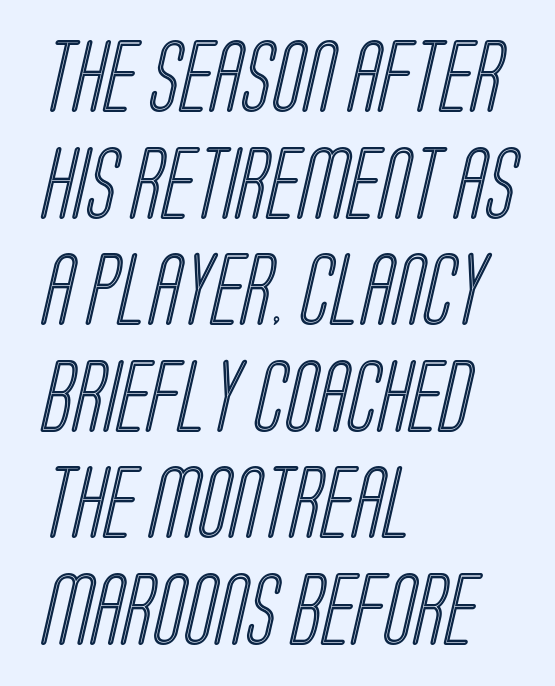
The tracking reads as untouched default to a designer's eye. Words float on clear page, feet unadorned. In CSS terms this would be text-align: left. Each new line begins a customary step beneath the previous one.
